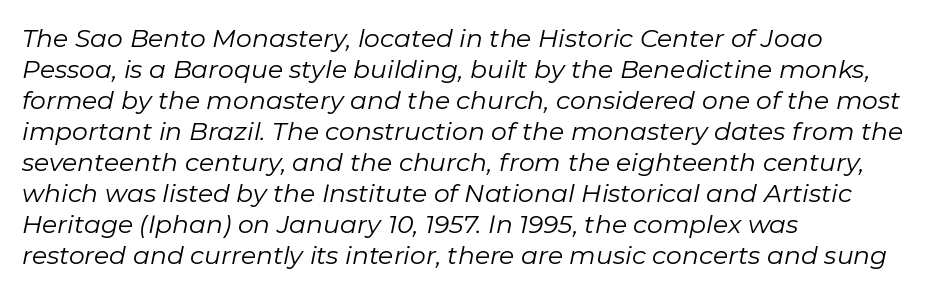
The image shows 25 px text type, italic (leaning right); set left-aligned, line spacing 1.24x, normal letter spacing, not underlined.
